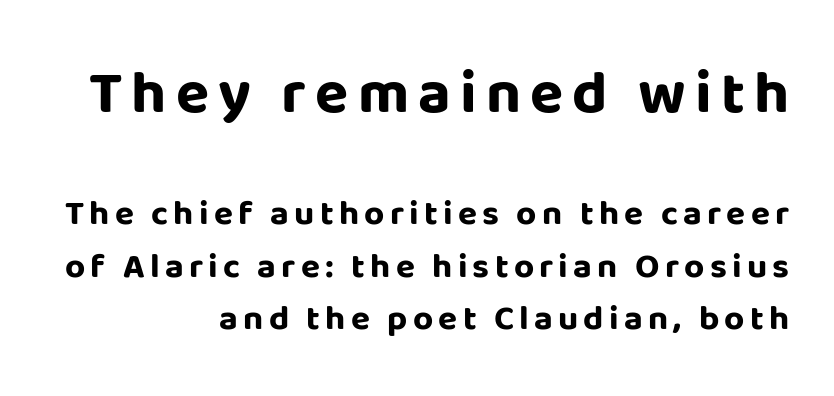
The image shows 61 px bold sans-serif type, upright; set right-aligned, normal line spacing (1.5x), not underlined; the first (top) block is 1.74x larger; low stroke contrast and a large x-height.
